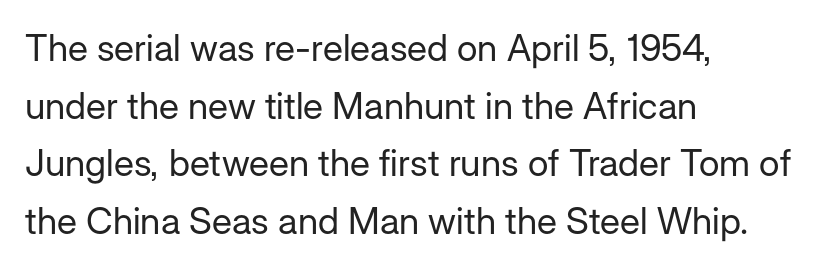
The image shows 37 px regular-weight sans-serif type, upright; set left-aligned, normal line spacing (1.56x), normal letter spacing, not underlined; low stroke contrast and a medium x-height.
